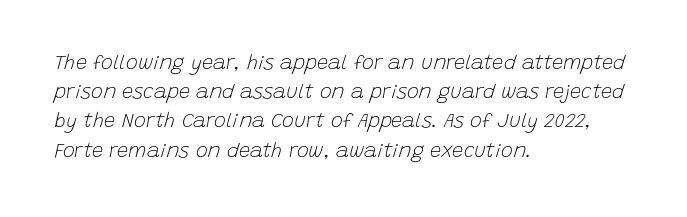
The block of text has a typical density, with ordinary space between rows. These lines keep a tight, regular rhythm from letter to letter. Visually the block forms a straight wall on the left and a jagged coastline on the right. Notice how the stems are inclined rather than vertical — that's the hallmark of italics.
